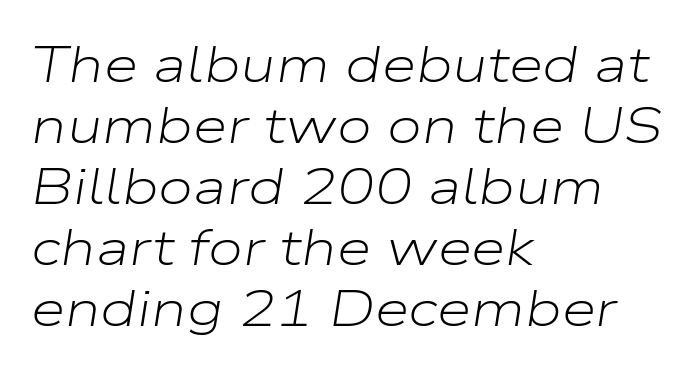
The image shows 50 px light, wide type, italic (leaning right); set left-aligned, line spacing 1.22x, normal letter spacing, not underlined; low stroke contrast and a medium x-height.
